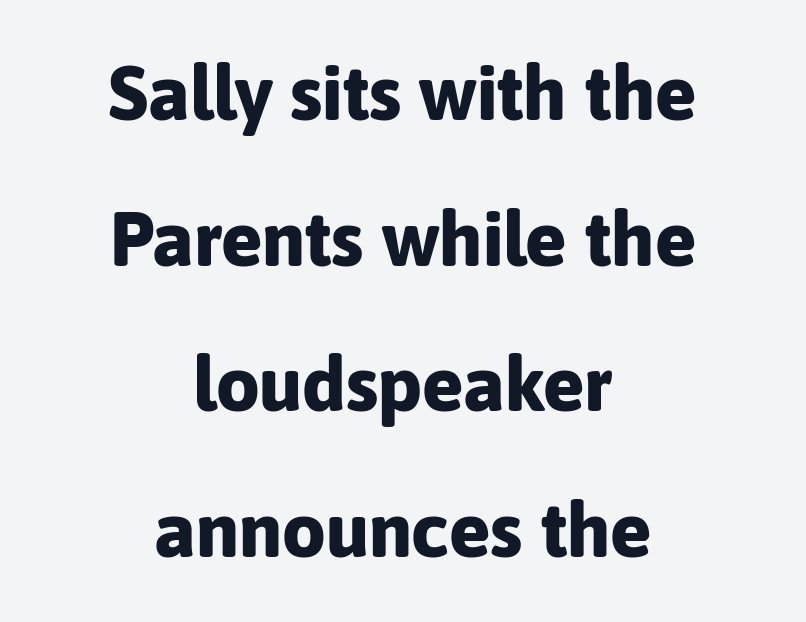
Stroke thickness is high; the sample reads as a true bold. Every stem runs plumb, perpendicular to the baseline. Classification — sans serif. The string is rendered with underlining switched off. The paragraph has two soft edges and a firm central axis.
